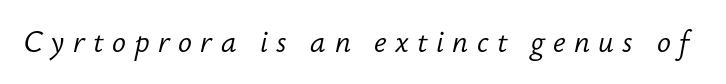
Do the characters align in a grid? No, the font is proportional. Think standard paragraph weight, or any step lighter than that. Honestly, the letter spacing is so wide it's the main thing you notice. Emphasis-style slanted type is in use.
